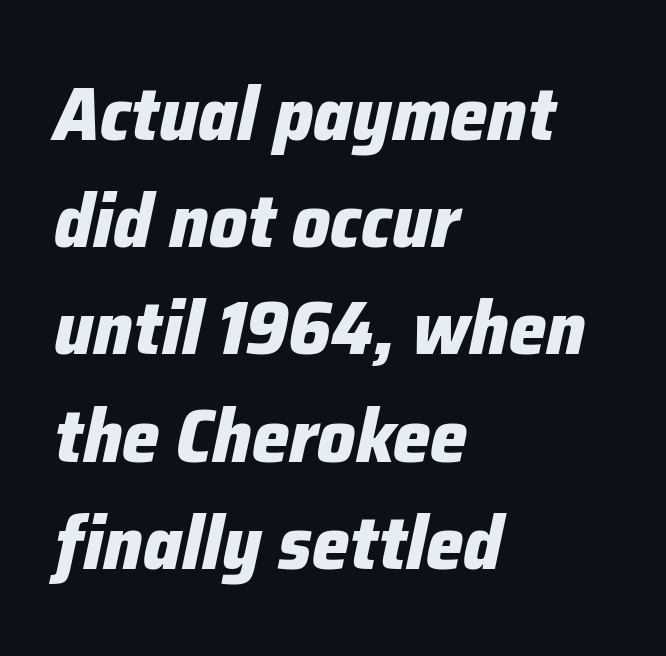
Q: Is the text bold? A: Yes.
Q: Is the text italic (slanted)? A: Yes, it leans right by about 12 degrees.
Q: Is the text underlined? A: No.
Q: How is the paragraph aligned? A: Left-aligned.
Q: Is the spacing between letters normal or unusually wide? A: Normal.
Q: Is the spacing between lines tight, normal or loose? A: Normal.
Q: Width (condensed, normal, or wide)? A: Normal.
Q: Stroke contrast? A: Low.
Q: x-height? A: Medium.
Q: Monospaced? A: No.
